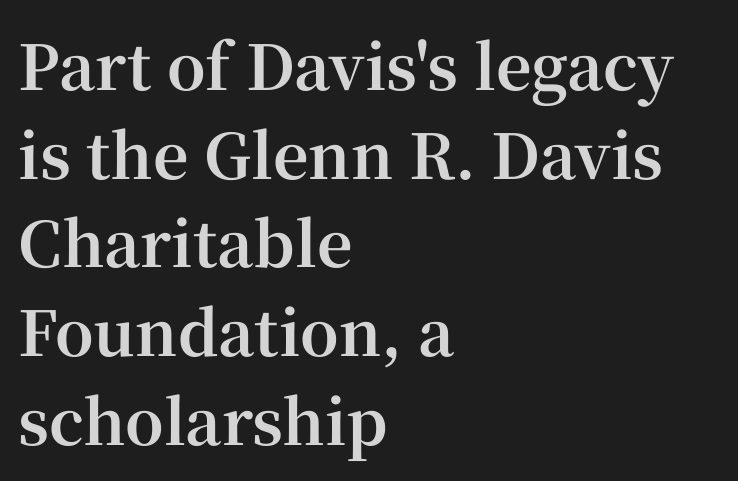
{"serif": "yes", "italic": "no", "bold": "yes", "weight": "bold", "width": "normal", "stroke_contrast": "high", "x_height": "medium", "monospaced": "no", "underline": "no", "align": "left", "line_spacing": "normal", "line_spacing_ratio": 1.43, "letter_spacing": "normal", "letter_spacing_em": 0.0, "glyph_px": 62}
